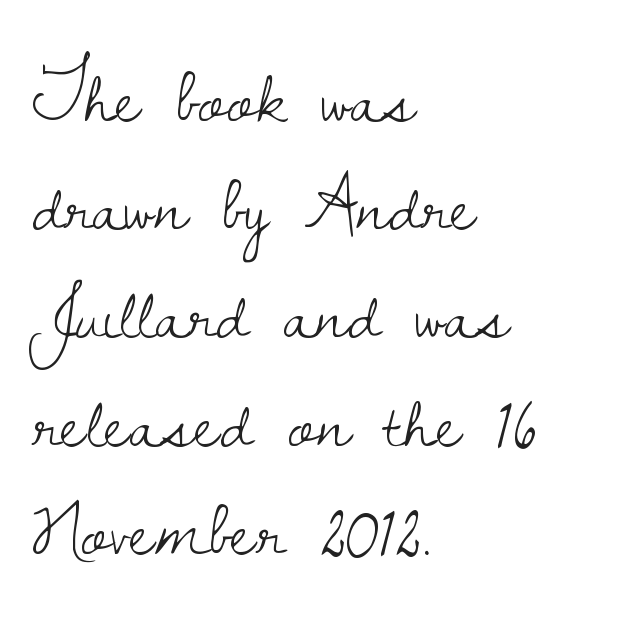
The image shows 79 px light serif type; set left-aligned, normal line spacing (1.37x), normal letter spacing, not underlined; low stroke contrast and a small x-height.
